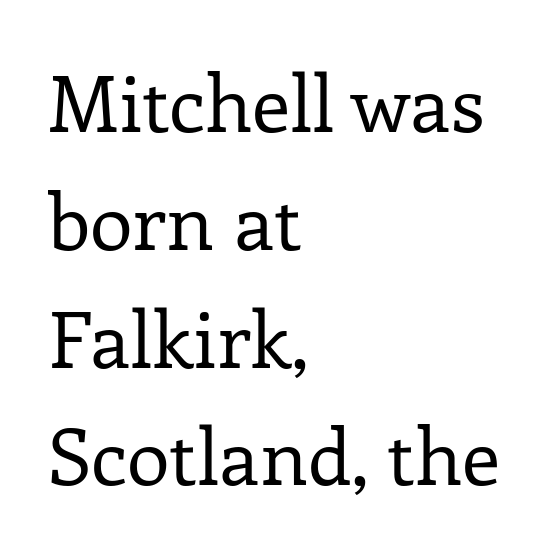
{"serif": "yes", "italic": "no", "bold": "no", "weight": "regular", "width": "normal", "stroke_contrast": "low", "x_height": "medium", "monospaced": "no", "underline": "no", "align": "left", "line_spacing": "normal", "line_spacing_ratio": 1.51, "letter_spacing": "normal", "letter_spacing_em": 0.0, "glyph_px": 78}
